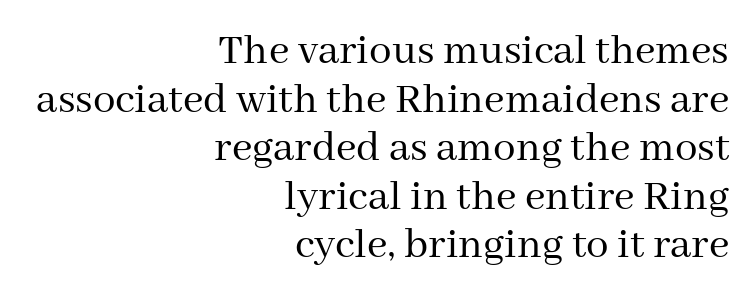
Q: Is the text bold? A: No.
Q: Is the text italic (slanted)? A: No, it is upright.
Q: Is the typeface a serif or a sans-serif typeface? A: Serif.
Q: Is the text underlined? A: No.
Q: How is the paragraph aligned? A: Right-aligned.
Q: Is the spacing between letters normal or unusually wide? A: Normal.
Q: Is the spacing between lines tight, normal or loose? A: Tight.
Q: Width (condensed, normal, or wide)? A: Normal.
Q: Stroke contrast? A: Medium.
Q: x-height? A: Medium.
Q: Monospaced? A: No.
